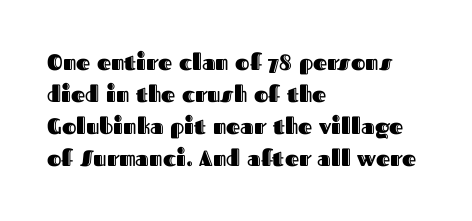
{"italic": "no", "underline": "no", "align": "left", "line_spacing": "normal", "line_spacing_ratio": 1.46, "letter_spacing": "normal", "letter_spacing_em": 0.0, "glyph_px": 22}
